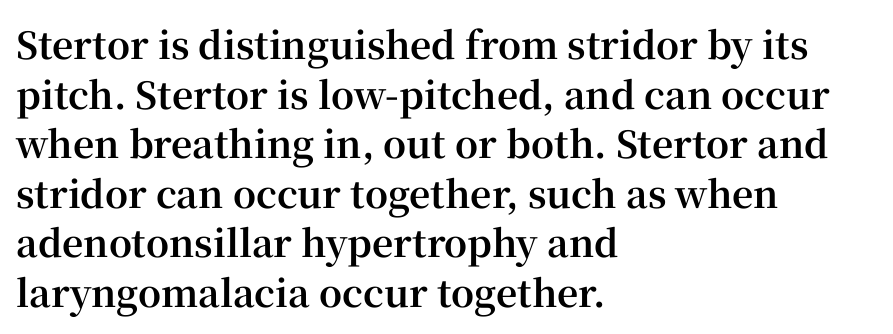
Q: Is the text bold? A: Yes.
Q: Is the text italic (slanted)? A: No, it is upright.
Q: Is the typeface a serif or a sans-serif typeface? A: Serif.
Q: Is the text underlined? A: No.
Q: How is the paragraph aligned? A: Left-aligned.
Q: Is the spacing between letters normal or unusually wide? A: Normal.
Q: Is the spacing between lines tight, normal or loose? A: Normal.
Q: Width (condensed, normal, or wide)? A: Normal.
Q: Stroke contrast? A: High.
Q: x-height? A: Medium.
Q: Monospaced? A: No.
